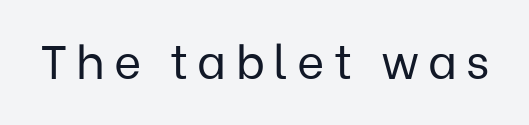
The image shows 47 px regular-weight sans-serif type, upright; set not underlined; low stroke contrast and a medium x-height.
